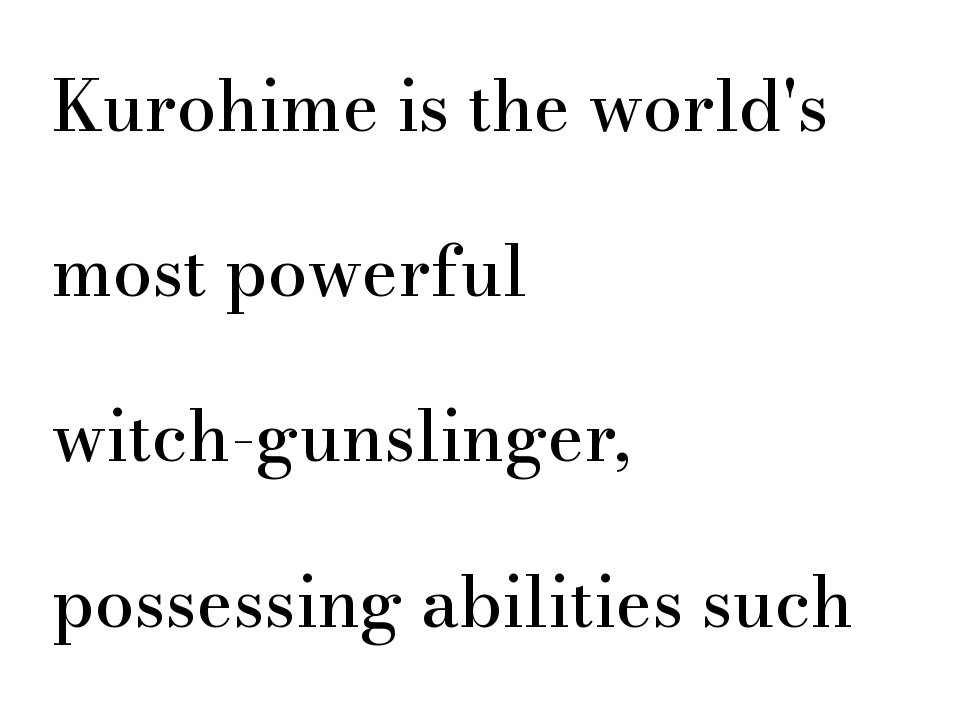
The image shows 70 px serif type, upright; set left-aligned, loose line spacing (2.36x), normal letter spacing, not underlined; high stroke contrast and a small x-height.
